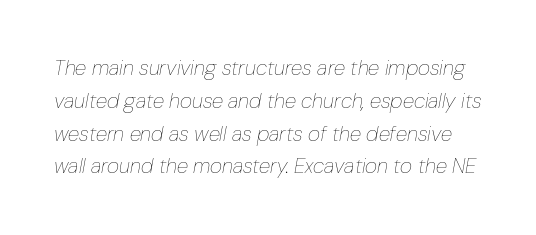
Q: Is the text bold? A: No.
Q: Is the text italic (slanted)? A: Yes, it leans right by about 10 degrees.
Q: Is the text underlined? A: No.
Q: Is the spacing between letters normal or unusually wide? A: Normal.
Q: Is the spacing between lines tight, normal or loose? A: Normal.
